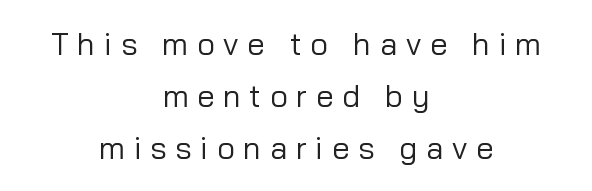
Q: Is the text bold? A: No.
Q: Is the text italic (slanted)? A: No, it is upright.
Q: Is the typeface a serif or a sans-serif typeface? A: Sans-serif.
Q: Is the text underlined? A: No.
Q: How is the paragraph aligned? A: Centered.
Q: Is the spacing between letters normal or unusually wide? A: Unusually wide.
Q: Is the spacing between lines tight, normal or loose? A: Normal.
Q: Width (condensed, normal, or wide)? A: Normal.
Q: Stroke contrast? A: Low.
Q: x-height? A: Medium.
Q: Monospaced? A: No.
